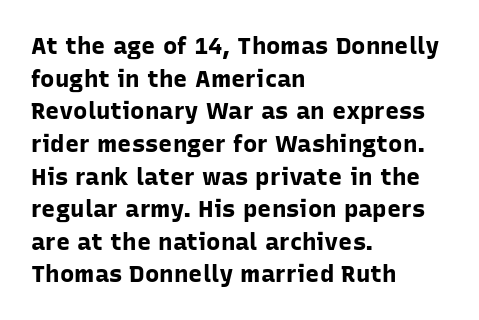
The rendering uses a moderate line-height, typical for paragraphs. The typography opts for an upright posture over an oblique one. Each word holds together tightly as a unit, with standard inter-letter gaps. Left-aligned paragraph, ragged on the right. The sample has been set heavy, in full bold. The string is rendered with underlining switched off.
